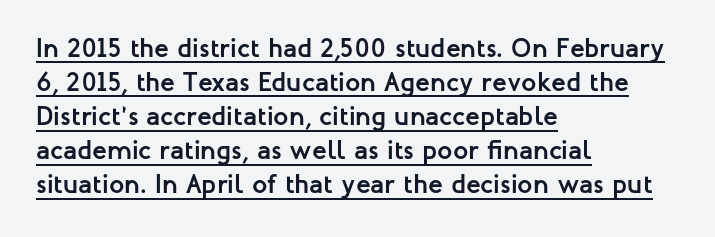
The image shows 27 px bold type, upright; set left-aligned, normal line spacing (1.26x), normal letter spacing, underlined.
